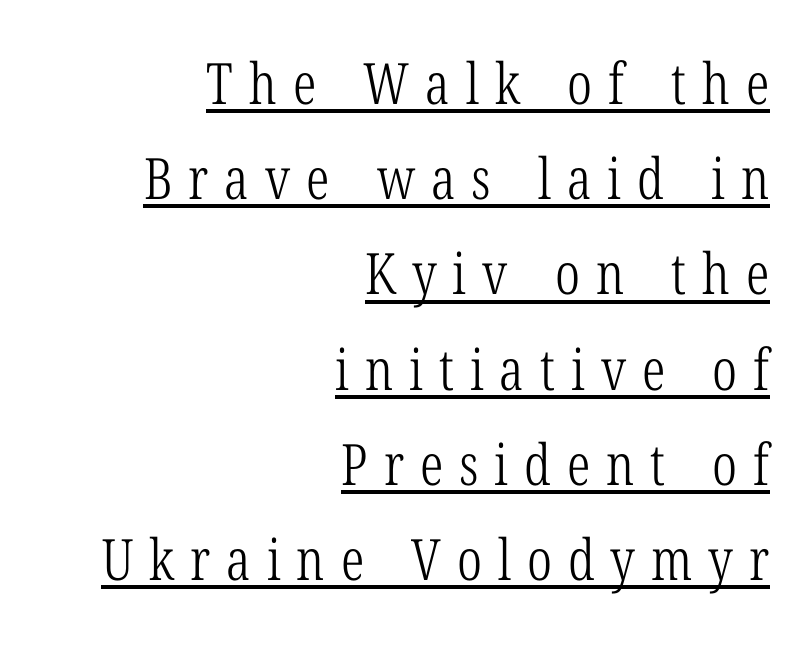
Q: Is the text bold? A: No.
Q: Is the text italic (slanted)? A: No, it is upright.
Q: Is the typeface a serif or a sans-serif typeface? A: Serif.
Q: Is the text underlined? A: Yes.
Q: How is the paragraph aligned? A: Right-aligned.
Q: Is the spacing between letters normal or unusually wide? A: Unusually wide.
Q: Is the spacing between lines tight, normal or loose? A: Normal.
Q: Width (condensed, normal, or wide)? A: Condensed.
Q: Stroke contrast? A: Low.
Q: x-height? A: Medium.
Q: Monospaced? A: No.
